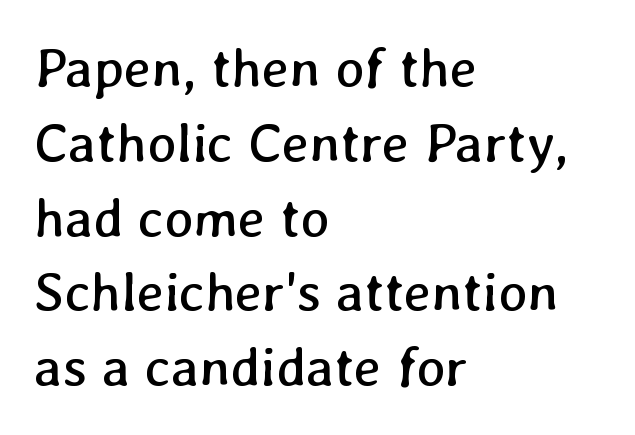
Baseline-to-baseline distance is the conventional proportion of letter height. You could not count columns in this text — the font is proportionally spaced. No extra ink here — the face is not bold. Words float on clear page, feet unadorned.
